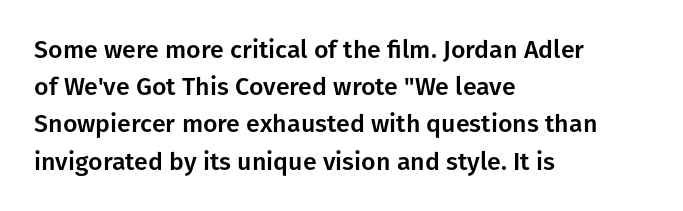
Q: Is the text italic (slanted)? A: No, it is upright.
Q: Is the text underlined? A: No.
Q: How is the paragraph aligned? A: Left-aligned.
Q: Is the spacing between letters normal or unusually wide? A: Normal.
Q: Is the spacing between lines tight, normal or loose? A: Normal.
